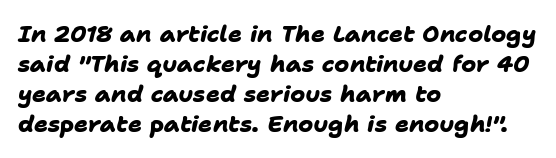
The string is rendered with underlining switched off. The vertical gap from one line to the next is medium. Where is the straight margin? On the left. Short note: letters normally spaced. These lines carry a lot of weight — the face is fully bold.
